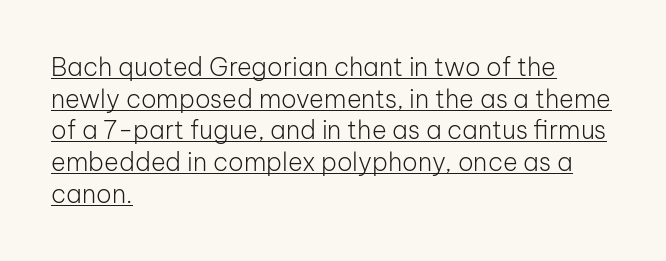
Q: Is the text bold? A: No.
Q: Is the text italic (slanted)? A: No, it is upright.
Q: Is the text underlined? A: Yes.
Q: How is the paragraph aligned? A: Left-aligned.
Q: Is the spacing between letters normal or unusually wide? A: Normal.
Q: Is the spacing between lines tight, normal or loose? A: Normal.
